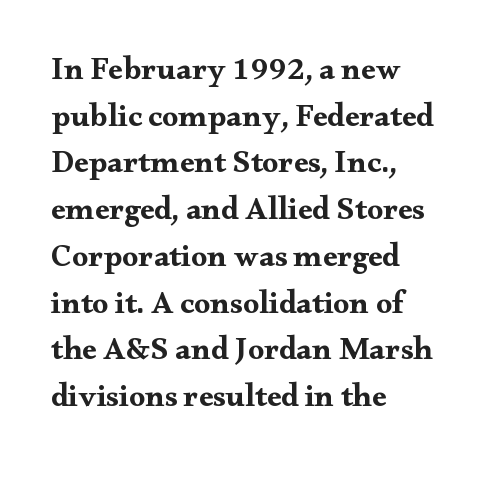
{"serif": "yes", "italic": "no", "bold": "yes", "weight": "bold", "width": "wide", "stroke_contrast": "medium", "x_height": "small", "monospaced": "no", "underline": "no", "align": "left", "line_spacing": "normal", "line_spacing_ratio": 1.46, "letter_spacing": "normal", "letter_spacing_em": 0.0, "glyph_px": 32}
